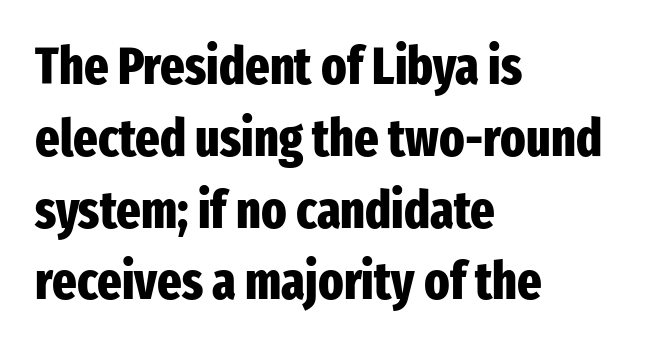
The letters advance in unequal steps, a hallmark of proportional type. A roman cut, with each character standing at attention. Summary of weight: heavy, a full bold. Characters follow at the spacing the type designer built in. A clean baseline with only descenders dipping below it. Are there feet on the stems? There aren't — it's a sans.
